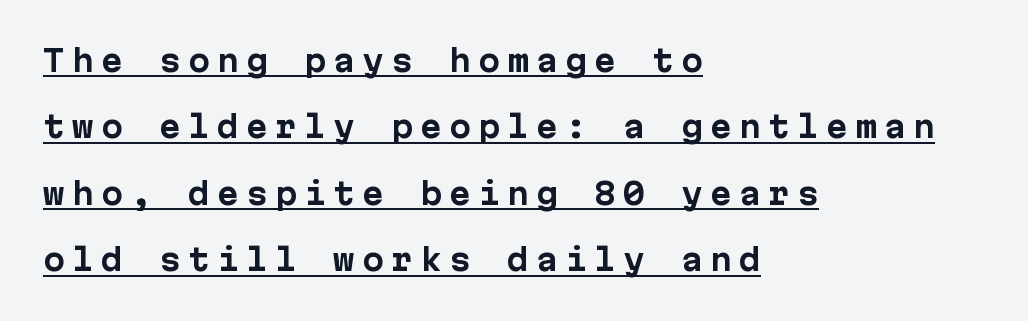
Weight check: bold — yes, fully. Ascenders rise straight up at ninety degrees. Examine the stroke ends and you'll find no serifs. The rendering uses the underline text-decoration. A great deal of white space separates one row of letters from the next. This sample uses expanded letter spacing, leaving extra air between glyphs.
